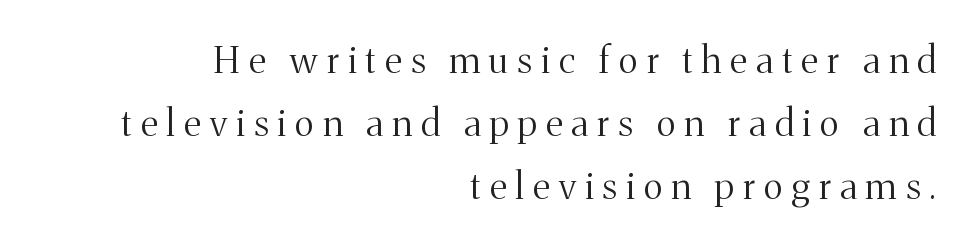
{"serif": "yes", "italic": "no", "bold": "no", "weight": "light", "width": "normal", "stroke_contrast": "medium", "x_height": "medium", "monospaced": "no", "underline": "no", "align": "right", "line_spacing": "normal", "line_spacing_ratio": 1.7, "letter_spacing": "wide", "letter_spacing_em": 0.25, "glyph_px": 37}
